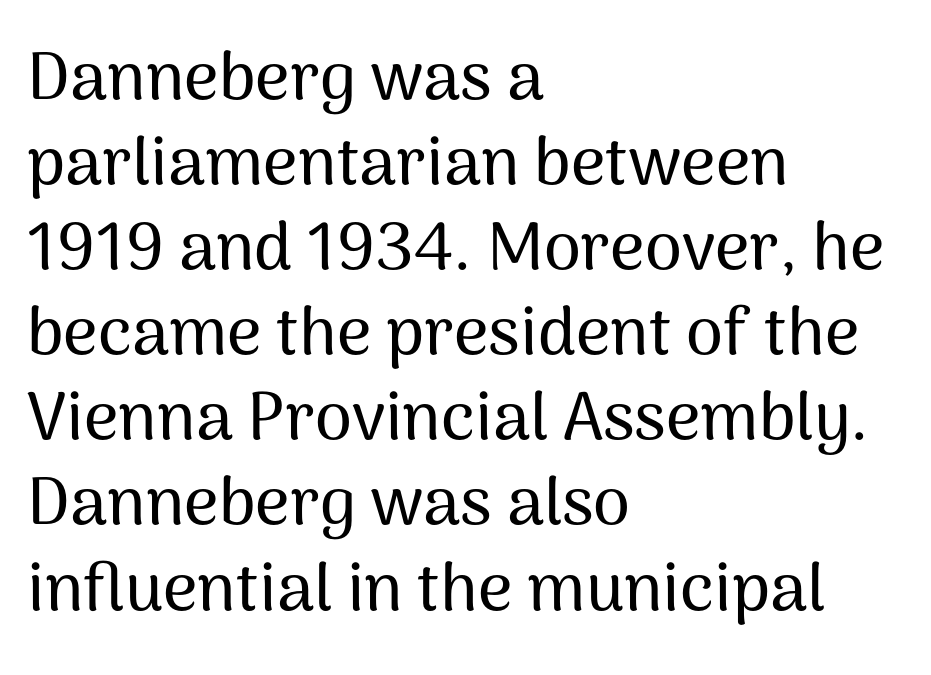
Type without underlining. Short note: letters normally spaced. Looks like regular typesetting: each glyph gets only the width it needs. It's the straight-up-and-down kind of type.
